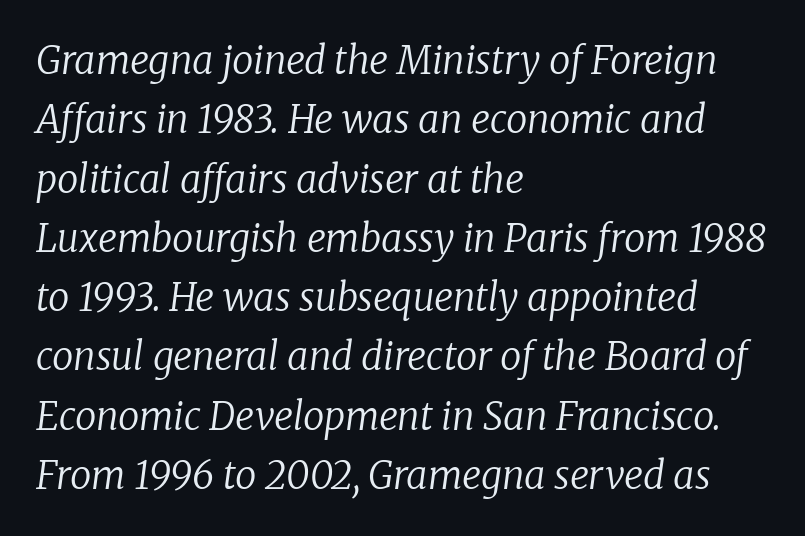
Q: Is the text bold? A: No.
Q: Is the text italic (slanted)? A: Yes, it leans right by about 8 degrees.
Q: Is the typeface a serif or a sans-serif typeface? A: Serif.
Q: Is the text underlined? A: No.
Q: How is the paragraph aligned? A: Left-aligned.
Q: Is the spacing between letters normal or unusually wide? A: Normal.
Q: Is the spacing between lines tight, normal or loose? A: Normal.
Q: Width (condensed, normal, or wide)? A: Normal.
Q: Stroke contrast? A: Low.
Q: x-height? A: Medium.
Q: Monospaced? A: No.
